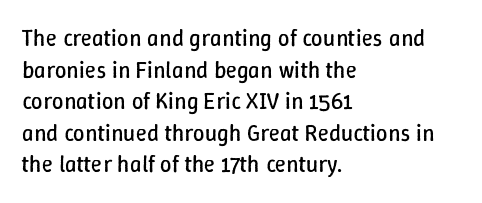
The image shows 23 px text type, upright; set left-aligned, normal line spacing (1.37x), normal letter spacing, not underlined.
